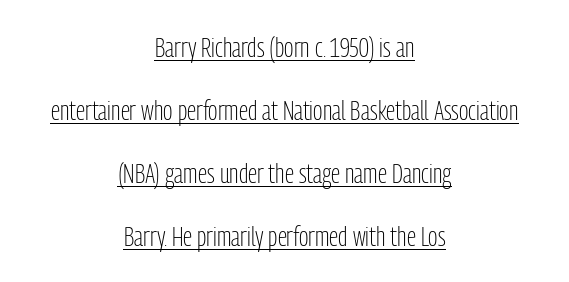
The letters carry no serifs — their stems end cleanly without finishing strokes. Short and long lines alike share a common midpoint. Varying glyph widths throughout — classic text-font behaviour. You could call the tracking neutral — neither tight nor loose. Is there any slant? The stems are plumb.
